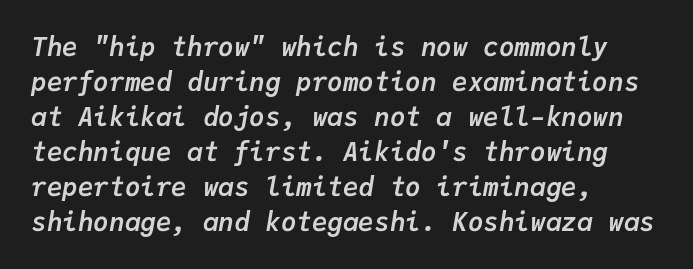
One-word summary of the alignment: left. Emphasis-style slanted type is in use. Letter spacing: default. As a designer I'd log this as weight 700, bold. The rows are spaced the way most documents space them.
